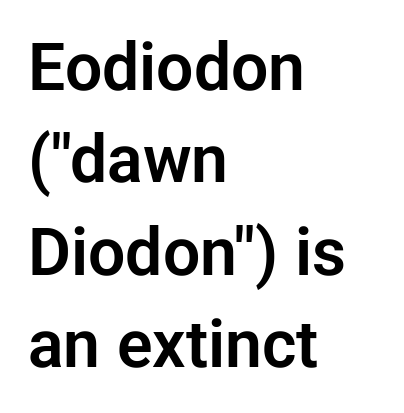
The image shows 66 px sans-serif type, upright; set left-aligned, normal line spacing (1.4x), normal letter spacing, not underlined; low stroke contrast and a medium x-height.
